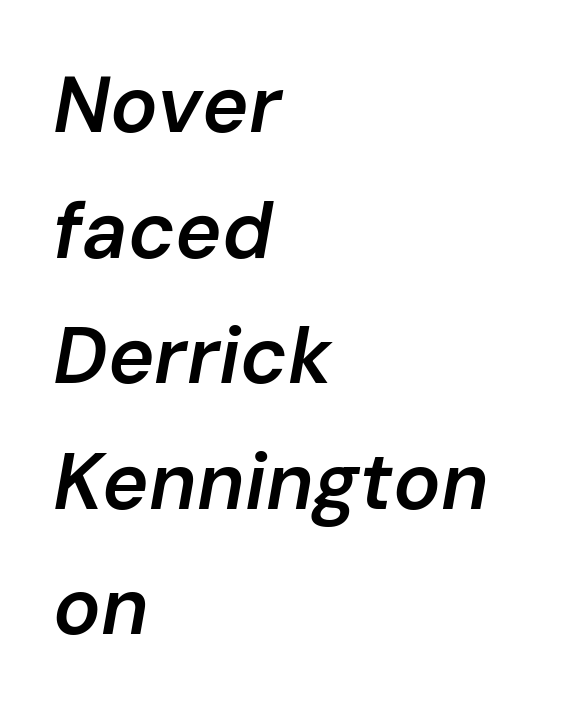
The whole block is typeset with a tilt. The passage shown stacks its lines at a standard gap. Tracking value appears to be zero — textbook default spacing. Alignment: flush left. A typesetter would call this proportional, since set widths differ per character. Descender tails drop into unmarked territory.
